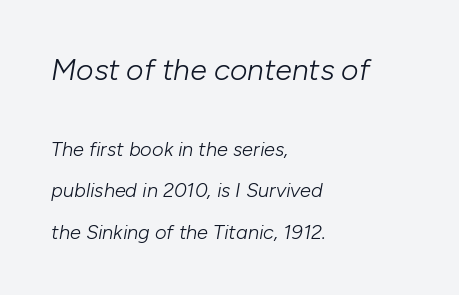
Q: Is the text bold? A: No.
Q: Is the text italic (slanted)? A: Yes, it leans right by about 10 degrees.
Q: Is the text underlined? A: No.
Q: How is the paragraph aligned? A: Left-aligned.
Q: Is the spacing between letters normal or unusually wide? A: Normal.
Q: Is the spacing between lines tight, normal or loose? A: Loose.
Q: Which block of text is set in a larger size, the first (top) or the second (bottom)? A: The first (top) one.
Q: Width (condensed, normal, or wide)? A: Normal.
Q: Stroke contrast? A: Low.
Q: x-height? A: Medium.
Q: Monospaced? A: No.
